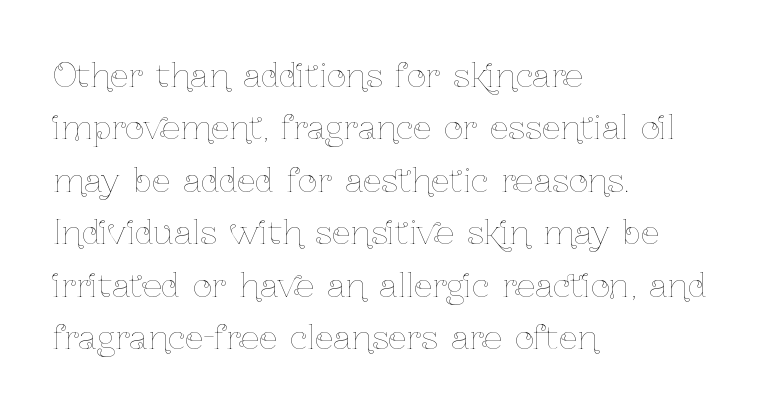
Q: Is the text bold? A: No.
Q: Is the text italic (slanted)? A: No, it is upright.
Q: Is the text underlined? A: No.
Q: How is the paragraph aligned? A: Left-aligned.
Q: Is the spacing between letters normal or unusually wide? A: Normal.
Q: Is the spacing between lines tight, normal or loose? A: Normal.
Q: Width (condensed, normal, or wide)? A: Condensed.
Q: Stroke contrast? A: Low.
Q: x-height? A: Medium.
Q: Monospaced? A: No.
